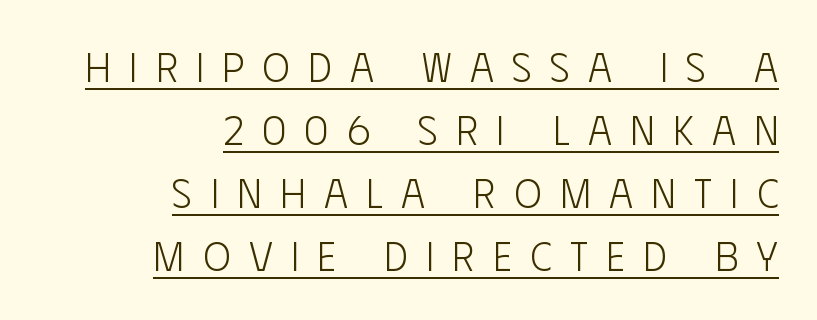
The image shows 41 px light, condensed sans-serif type, upright; set right-aligned, normal line spacing (1.54x), unusually wide letter spacing (+0.45 em), underlined; low stroke contrast and a large x-height.
